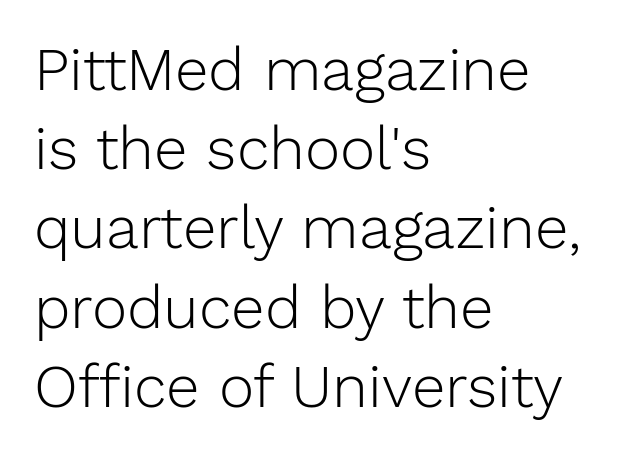
Q: Is the text bold? A: No.
Q: Is the text italic (slanted)? A: No, it is upright.
Q: Is the typeface a serif or a sans-serif typeface? A: Sans-serif.
Q: Is the text underlined? A: No.
Q: How is the paragraph aligned? A: Left-aligned.
Q: Is the spacing between letters normal or unusually wide? A: Normal.
Q: Is the spacing between lines tight, normal or loose? A: Normal.
Q: Width (condensed, normal, or wide)? A: Normal.
Q: Stroke contrast? A: Low.
Q: x-height? A: Medium.
Q: Monospaced? A: No.
